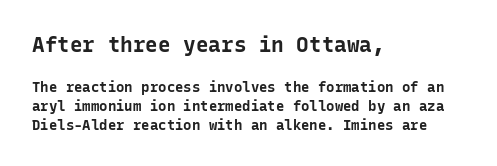
The image shows 21 px bold type, upright; set left-aligned, normal line spacing (1.37x), normal letter spacing, not underlined; the first (top) block is 1.5x larger.
